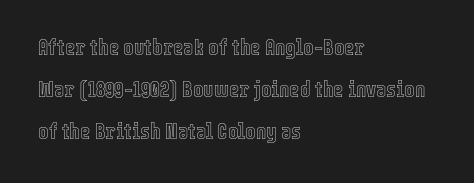
This block would shrink considerably if given ordinary leading; it's expanded now. Posture: straight, roman, zero tilt. Where is the straight margin? On the left. Any mark beneath the type? The region is blank.
